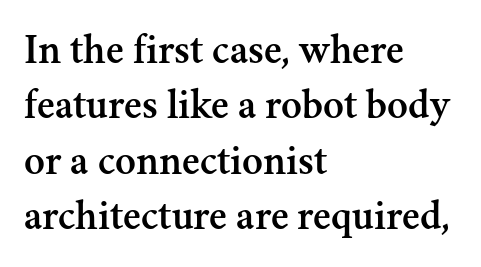
Q: Is the text italic (slanted)? A: No, it is upright.
Q: Is the typeface a serif or a sans-serif typeface? A: Serif.
Q: Is the text underlined? A: No.
Q: How is the paragraph aligned? A: Left-aligned.
Q: Is the spacing between letters normal or unusually wide? A: Normal.
Q: Is the spacing between lines tight, normal or loose? A: Normal.
Q: Width (condensed, normal, or wide)? A: Normal.
Q: Stroke contrast? A: Medium.
Q: x-height? A: Small.
Q: Monospaced? A: No.
